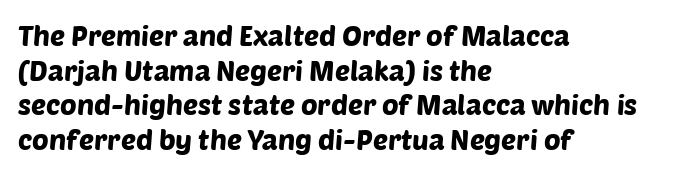
Spacing verdict: proportional, widths tailored to each character. Short note: letters normally spaced. The typeface chosen for these lines omits serifs. Leftover space on each line is placed entirely after the last word. Underlining? Definitely not there.
